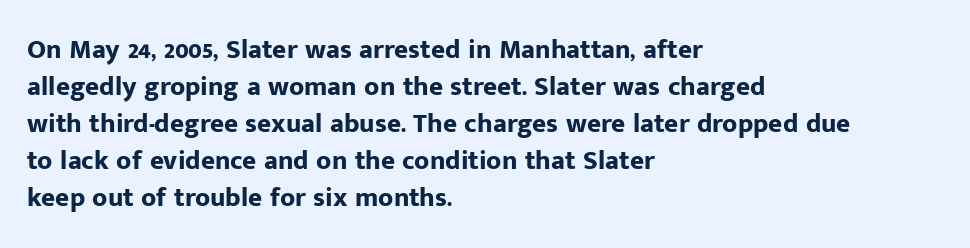
{"italic": "no", "bold": "yes", "underline": "no", "align": "left", "line_spacing": "normal", "line_spacing_ratio": 1.37, "letter_spacing": "normal", "letter_spacing_em": 0.0, "glyph_px": 27}
